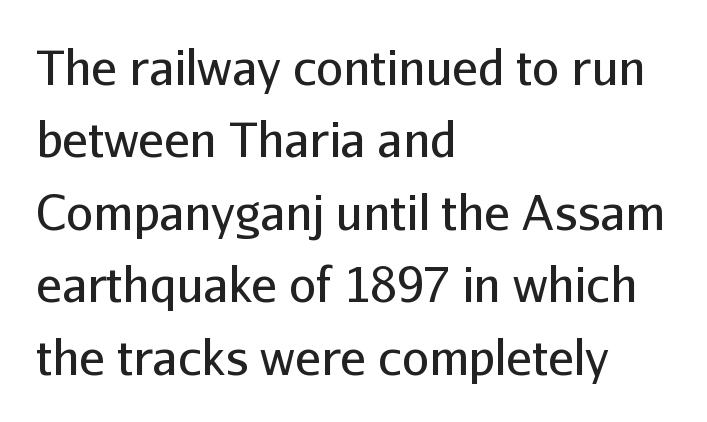
{"serif": "no", "italic": "no", "bold": "no", "weight": "regular", "width": "normal", "stroke_contrast": "low", "x_height": "medium", "monospaced": "no", "underline": "no", "align": "left", "line_spacing": "normal", "line_spacing_ratio": 1.51, "letter_spacing": "normal", "letter_spacing_em": 0.0, "glyph_px": 48}
